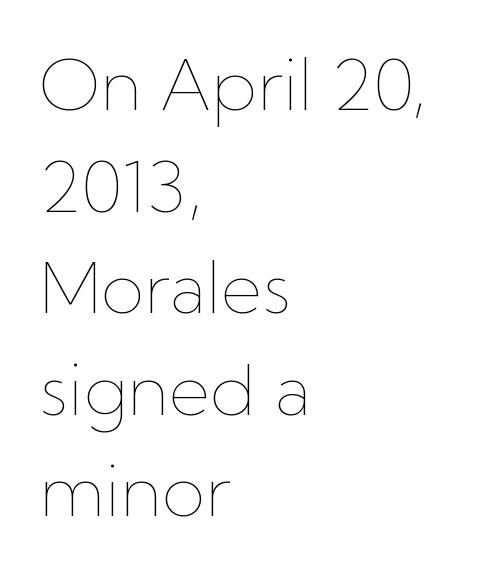
Regarding leading, the lines here are spaced in the standard way. Note the varied advance widths — an 'i' is clearly narrower than an 'm'. The paragraph has a hard left edge and a soft right edge. Beneath every word, the page is bare.
